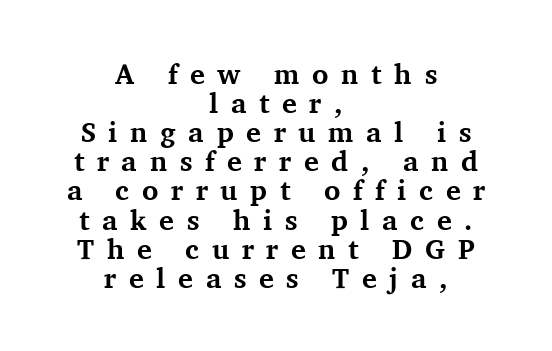
{"serif": "yes", "italic": "no", "bold": "yes", "weight": "bold", "width": "normal", "stroke_contrast": "medium", "x_height": "medium", "monospaced": "no", "underline": "no", "align": "center", "line_spacing": "tight", "line_spacing_ratio": 1.04, "letter_spacing": "wide", "letter_spacing_em": 0.45, "glyph_px": 28}
